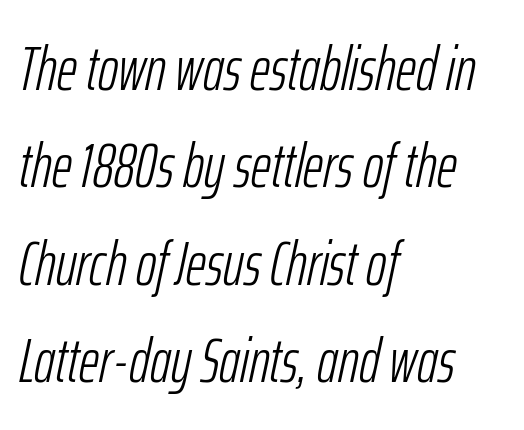
Q: Is the text bold? A: No.
Q: Is the text italic (slanted)? A: Yes, it leans right by about 12 degrees.
Q: Is the text underlined? A: No.
Q: How is the paragraph aligned? A: Left-aligned.
Q: Is the spacing between letters normal or unusually wide? A: Normal.
Q: Is the spacing between lines tight, normal or loose? A: Normal.
Q: Width (condensed, normal, or wide)? A: Condensed.
Q: Stroke contrast? A: Low.
Q: x-height? A: Medium.
Q: Monospaced? A: No.
